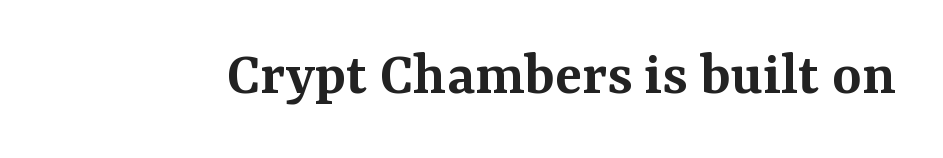
Letterform terminals end in serifs throughout the passage. Decoration check: the copy has no underline. There is no visible air inserted between adjacent glyphs. These lines are rendered in a variable-pitch font. Italic: no, the glyphs are upright roman. The strokes are fattened partway — semibold, not bold.
